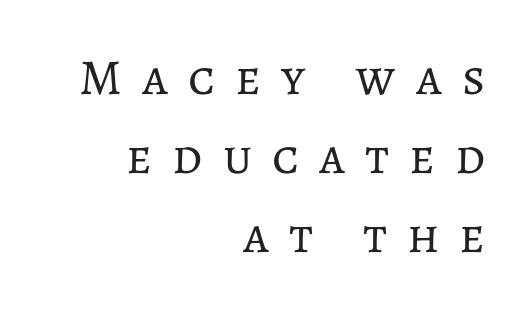
The image shows 51 px regular-weight type, upright; set right-aligned, normal line spacing (1.55x), unusually wide letter spacing (+0.39 em), not underlined; low stroke contrast and a medium x-height.
